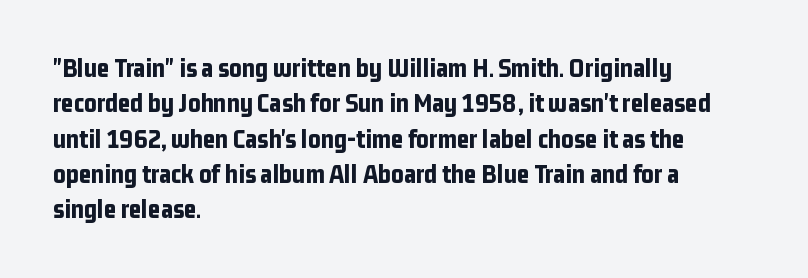
A clean baseline with only descenders dipping below it. These lines stack with their left ends in a neat column. Regular leading. Pretty heavy lettering here — definitely bold. Does extra space separate the letters? No, they use regular spacing.
